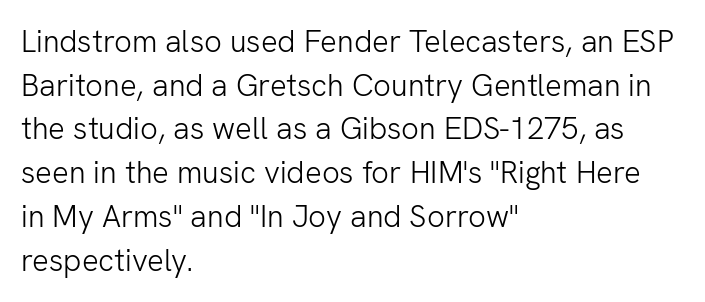
{"serif": "no", "italic": "no", "bold": "no", "weight": "light", "width": "normal", "stroke_contrast": "low", "x_height": "medium", "monospaced": "no", "underline": "no", "align": "left", "line_spacing": "normal", "line_spacing_ratio": 1.41, "letter_spacing": "normal", "letter_spacing_em": 0.0, "glyph_px": 31}
